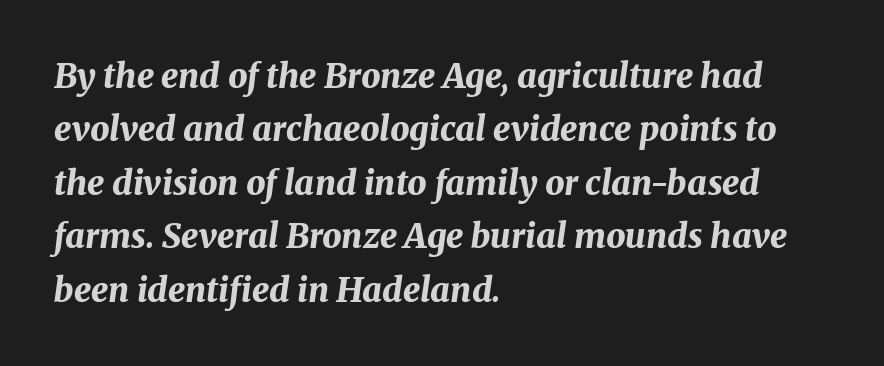
{"italic": "yes", "lean": "right", "slant_degrees": 8, "bold": "yes", "weight": "bold", "width": "normal", "stroke_contrast": "medium", "x_height": "medium", "monospaced": "no", "underline": "no", "align": "left", "line_spacing": "normal", "line_spacing_ratio": 1.57, "letter_spacing": "normal", "letter_spacing_em": 0.0, "glyph_px": 34}
